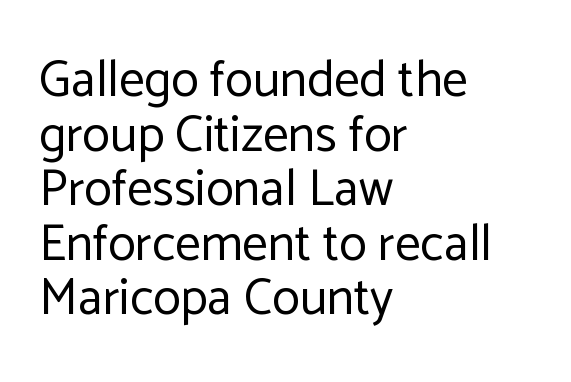
{"serif": "no", "italic": "no", "bold": "no", "weight": "regular", "width": "normal", "stroke_contrast": "low", "x_height": "medium", "monospaced": "no", "underline": "no", "align": "left", "line_spacing": "tight", "line_spacing_ratio": 1.07, "letter_spacing": "normal", "letter_spacing_em": 0.0, "glyph_px": 51}
